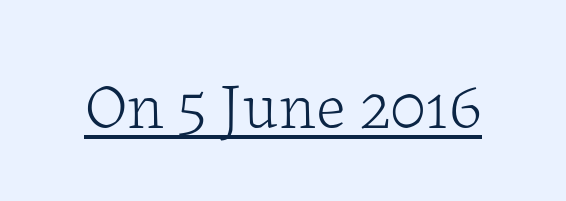
The image shows 65 px light serif type, upright; set normal letter spacing, underlined; low stroke contrast and a medium x-height.
